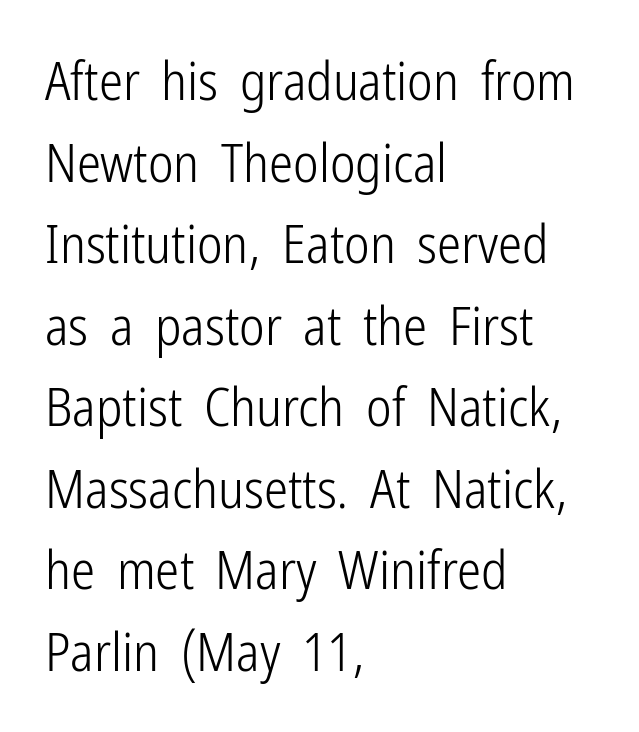
The image shows 54 px light, condensed sans-serif type, upright; set left-aligned, normal line spacing (1.51x), normal letter spacing, not underlined; low stroke contrast and a medium x-height.
